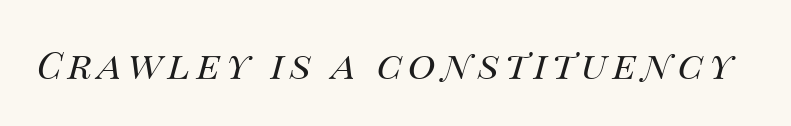
Q: Is the text bold? A: No.
Q: Is the text italic (slanted)? A: Yes, it leans right by about 14 degrees.
Q: Is the text underlined? A: No.
Q: Width (condensed, normal, or wide)? A: Normal.
Q: Stroke contrast? A: Medium.
Q: x-height? A: Large.
Q: Monospaced? A: No.
